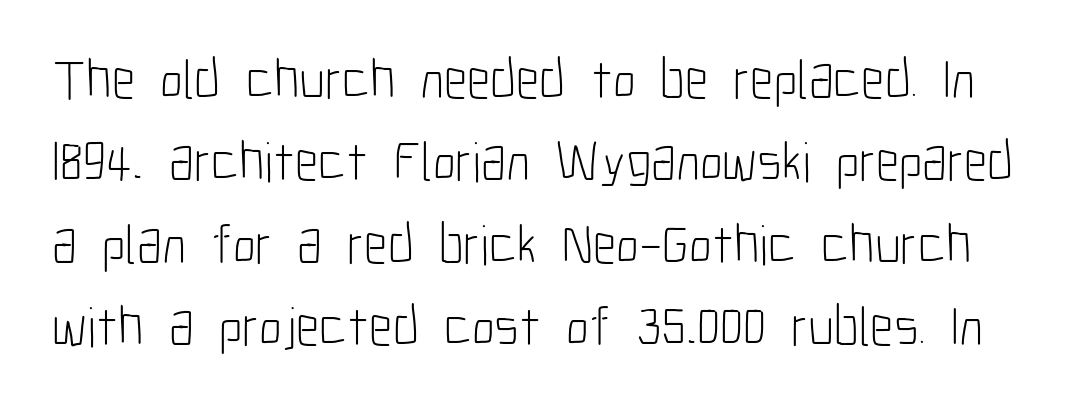
The image shows 56 px light, condensed sans-serif type, upright; set normal line spacing (1.47x), normal letter spacing, not underlined; low stroke contrast and a medium x-height.
